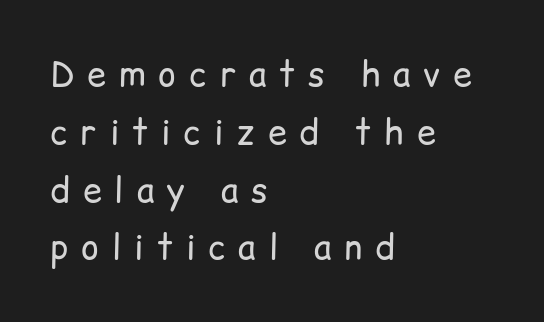
Q: Is the text bold? A: No.
Q: Is the text italic (slanted)? A: No, it is upright.
Q: Is the typeface a serif or a sans-serif typeface? A: Sans-serif.
Q: Is the text underlined? A: No.
Q: How is the paragraph aligned? A: Left-aligned.
Q: Is the spacing between letters normal or unusually wide? A: Unusually wide.
Q: Is the spacing between lines tight, normal or loose? A: Normal.
Q: Width (condensed, normal, or wide)? A: Normal.
Q: Stroke contrast? A: Low.
Q: x-height? A: Medium.
Q: Monospaced? A: No.
